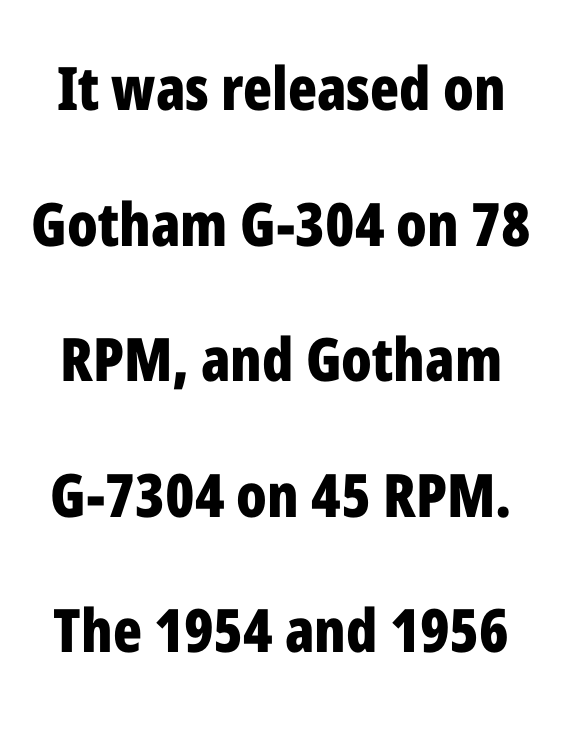
The image shows 60 px bold, condensed sans-serif type, upright; set loose line spacing (2.26x), normal letter spacing, not underlined; low stroke contrast and a medium x-height.
